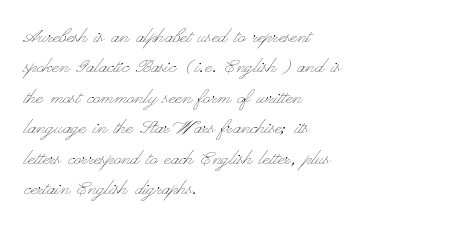
Q: Is the text bold? A: No.
Q: Is the text italic (slanted)? A: Yes.
Q: Is the text underlined? A: No.
Q: How is the paragraph aligned? A: Left-aligned.
Q: Is the spacing between letters normal or unusually wide? A: Normal.
Q: Is the spacing between lines tight, normal or loose? A: Normal.
